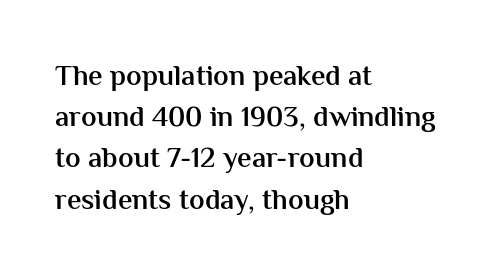
Q: Is the text bold? A: Semi-bold.
Q: Is the text italic (slanted)? A: No, it is upright.
Q: Is the typeface a serif or a sans-serif typeface? A: Sans-serif.
Q: Is the text underlined? A: No.
Q: How is the paragraph aligned? A: Left-aligned.
Q: Is the spacing between letters normal or unusually wide? A: Normal.
Q: Is the spacing between lines tight, normal or loose? A: Normal.
Q: Width (condensed, normal, or wide)? A: Normal.
Q: Stroke contrast? A: Medium.
Q: x-height? A: Medium.
Q: Monospaced? A: No.
